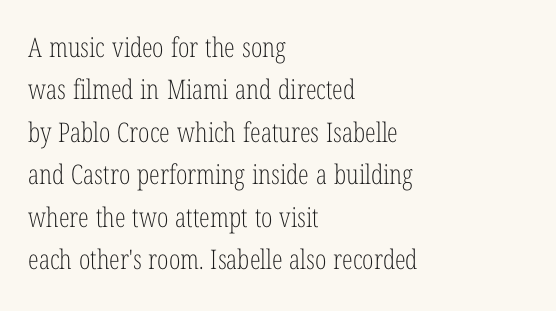
Characters follow at the spacing the type designer built in. Where is the straight margin? On the left. Weight: regular or lighter. Check the space under the baseline: it is left empty. Each new line begins a customary step beneath the previous one.
